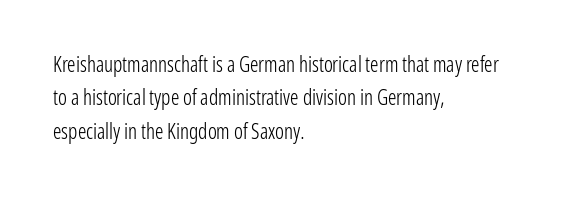
The image shows 21 px text type, upright; set left-aligned, normal line spacing (1.59x), normal letter spacing, not underlined.
